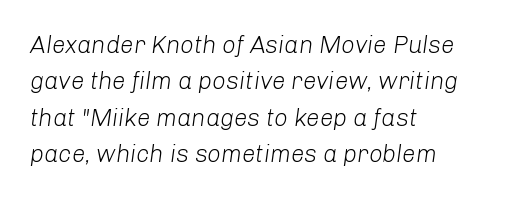
This is oblique type, the kind used for emphasis or titles. Compared with a centered layout, this one pins lines to the left instead. Line spacing here is normal. No extra ink here — the face is not bold. Anything drawn beneath the words? Only blank space. What stands out about the letter spacing? Nothing — it is the standard amount.
